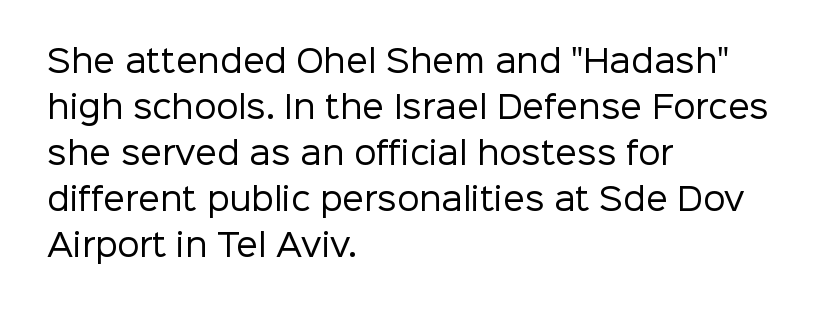
Layout note: lines flush left. The line texture is even and compact thanks to regular tracking. Note: no serifs on the glyphs. A normal amount of white space separates one row of letters from the next. The letters look calm and open, with moderate or lighter stems.
